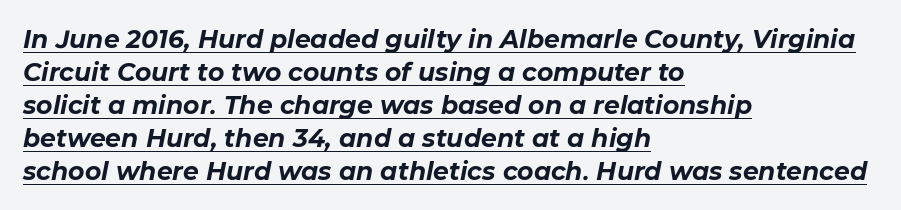
Q: Is the text bold? A: Yes.
Q: Is the text italic (slanted)? A: Yes, it leans right by about 11 degrees.
Q: Is the text underlined? A: Yes.
Q: How is the paragraph aligned? A: Left-aligned.
Q: Is the spacing between letters normal or unusually wide? A: Normal.
Q: Is the spacing between lines tight, normal or loose? A: Normal.
